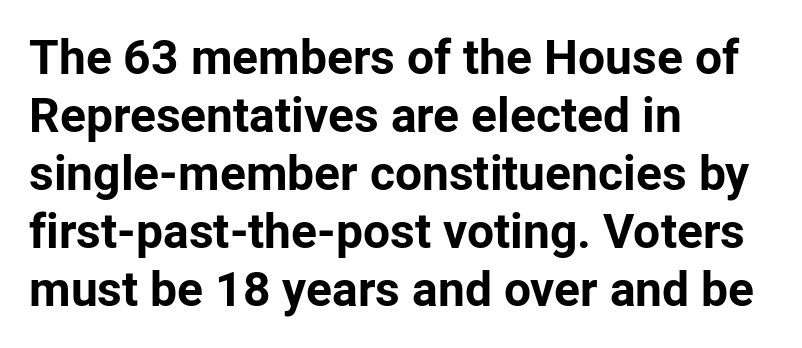
Q: Is the text bold? A: Yes.
Q: Is the text italic (slanted)? A: No, it is upright.
Q: Is the typeface a serif or a sans-serif typeface? A: Sans-serif.
Q: Is the text underlined? A: No.
Q: How is the paragraph aligned? A: Left-aligned.
Q: Is the spacing between letters normal or unusually wide? A: Normal.
Q: Width (condensed, normal, or wide)? A: Normal.
Q: Stroke contrast? A: Low.
Q: x-height? A: Medium.
Q: Monospaced? A: No.
